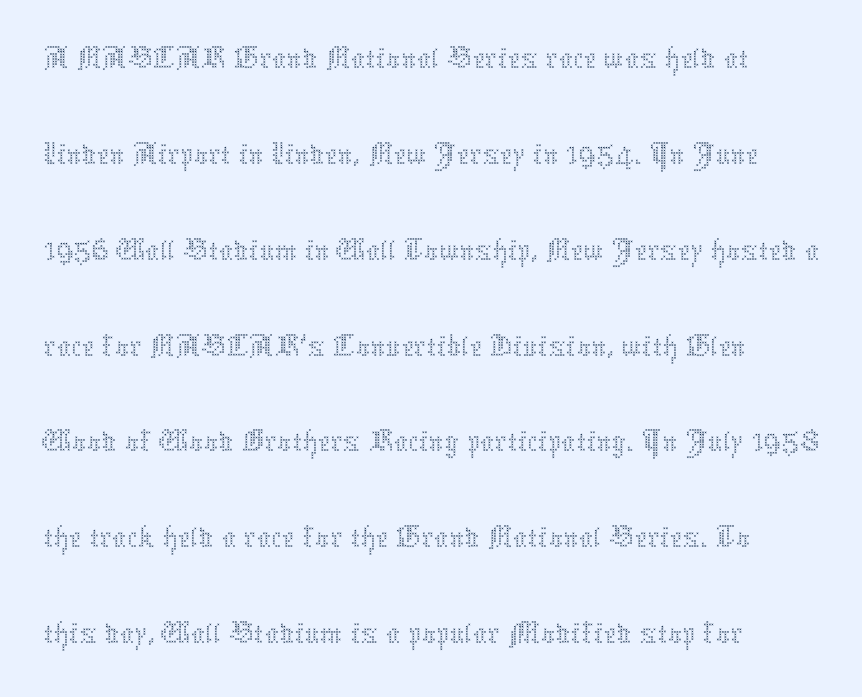
The weight would be labelled regular, book, light, or lighter still. Varying glyph widths throughout — classic text-font behaviour. If you drew a ruler down the left edge, every line would touch it. How would I describe the line gaps? Plain and ordinary. Every stem runs plumb, perpendicular to the baseline.
